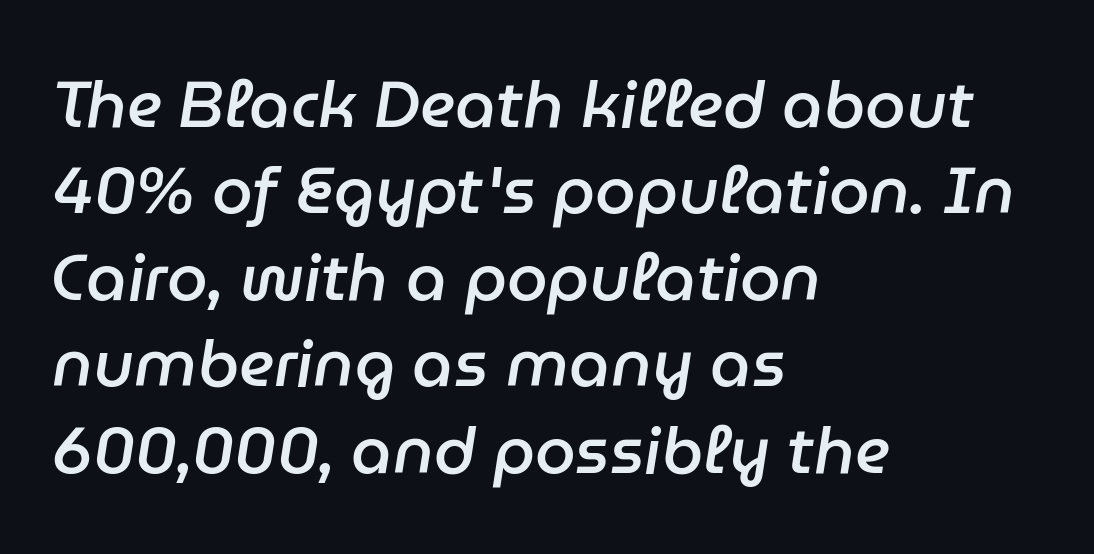
The image shows 65 px semibold type, italic (leaning right); set left-aligned, normal line spacing (1.33x), normal letter spacing, not underlined; low stroke contrast and a medium x-height.
